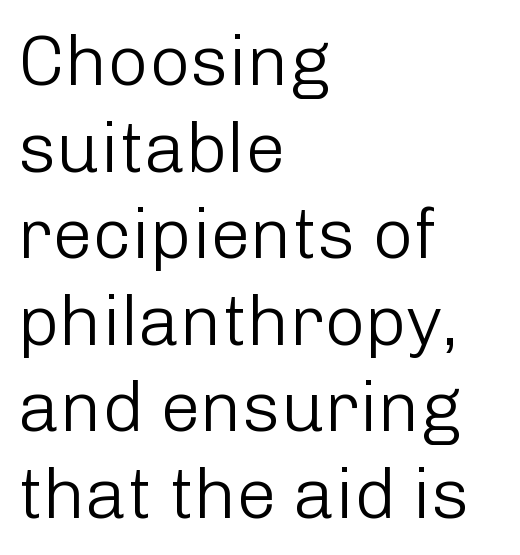
The image shows 71 px light sans-serif type, upright; set left-aligned, line spacing 1.22x, normal letter spacing, not underlined; low stroke contrast and a medium x-height.
